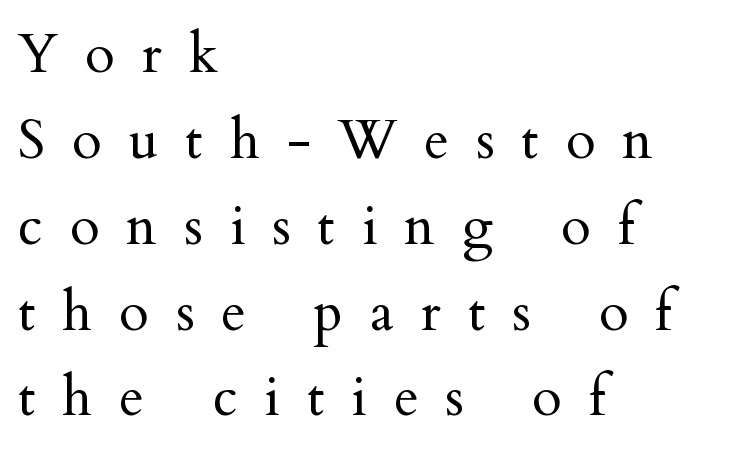
{"serif": "yes", "italic": "no", "bold": "no", "weight": "regular", "width": "normal", "stroke_contrast": "medium", "x_height": "small", "monospaced": "no", "underline": "no", "align": "left", "line_spacing": "normal", "line_spacing_ratio": 1.59, "letter_spacing": "wide", "letter_spacing_em": 0.5, "glyph_px": 54}
